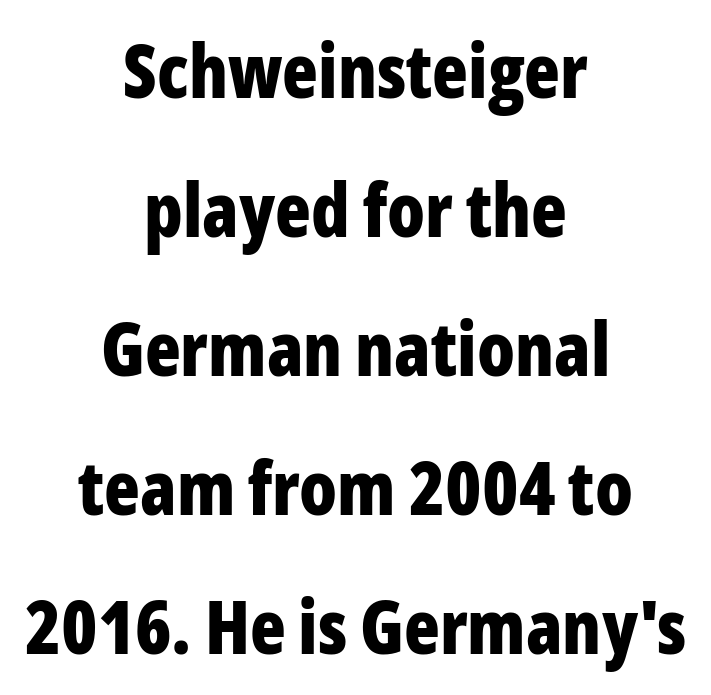
{"serif": "no", "italic": "no", "bold": "yes", "weight": "bold", "width": "condensed", "stroke_contrast": "low", "x_height": "medium", "monospaced": "no", "underline": "no", "align": "center", "line_spacing_ratio": 1.88, "letter_spacing": "normal", "letter_spacing_em": 0.0, "glyph_px": 74}
